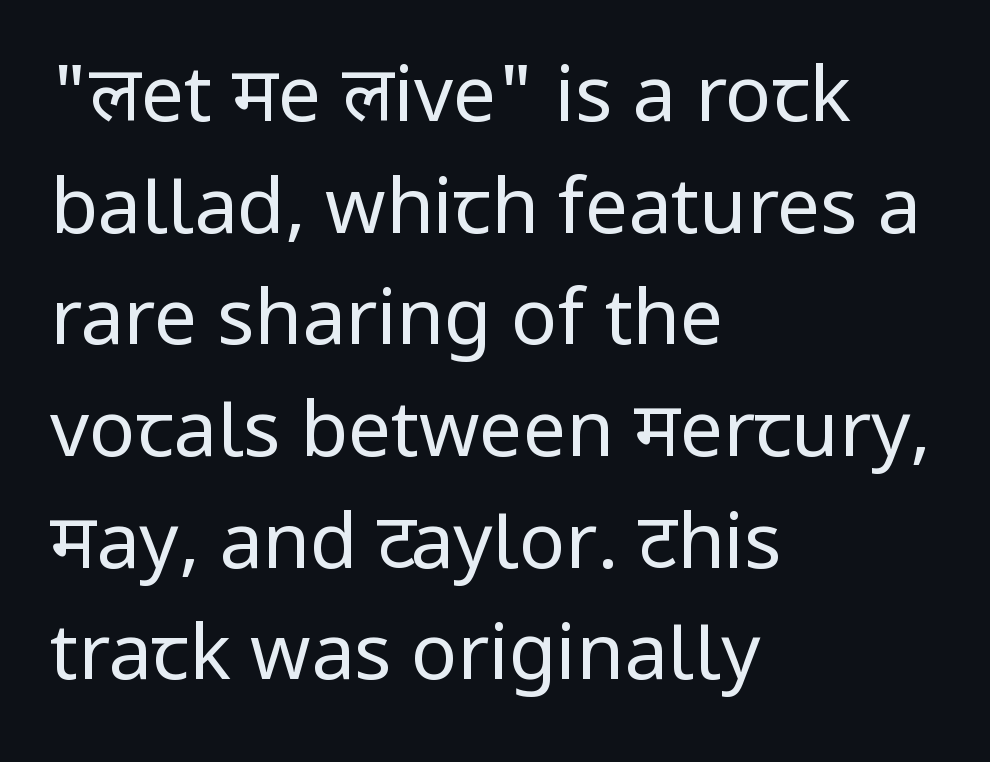
{"serif": "no", "italic": "no", "bold": "no", "weight": "regular", "width": "normal", "stroke_contrast": "low", "x_height": "medium", "monospaced": "no", "underline": "no", "align": "left", "line_spacing": "normal", "line_spacing_ratio": 1.45, "letter_spacing": "normal", "letter_spacing_em": 0.0, "glyph_px": 77}
